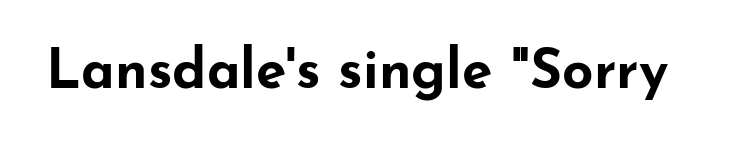
The image shows 55 px bold, wide sans-serif type, upright; set normal letter spacing, not underlined; low stroke contrast and a small x-height.
